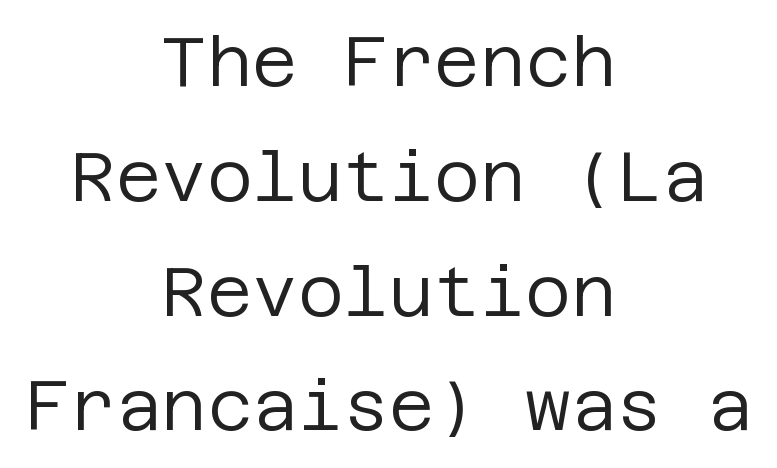
{"serif": "no", "italic": "no", "bold": "no", "weight": "regular", "width": "normal", "stroke_contrast": "low", "x_height": "large", "underline": "no", "align": "center", "line_spacing": "normal", "line_spacing_ratio": 1.64, "letter_spacing": "normal", "letter_spacing_em": 0.0, "glyph_px": 70}
